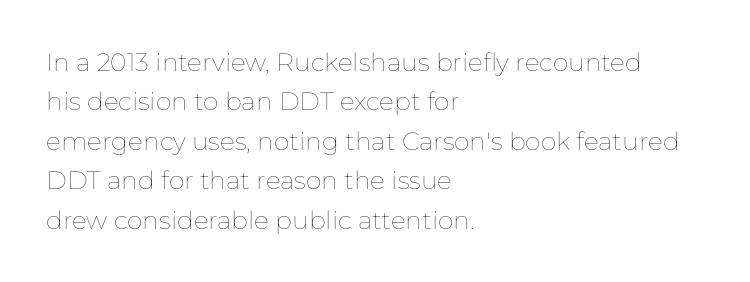
This block has exactly the height ordinary leading produces. Heft: none added — not bold. The face used here is rendered with its standard letterfit. Horizontally, the lines are justified to the leading edge only.
